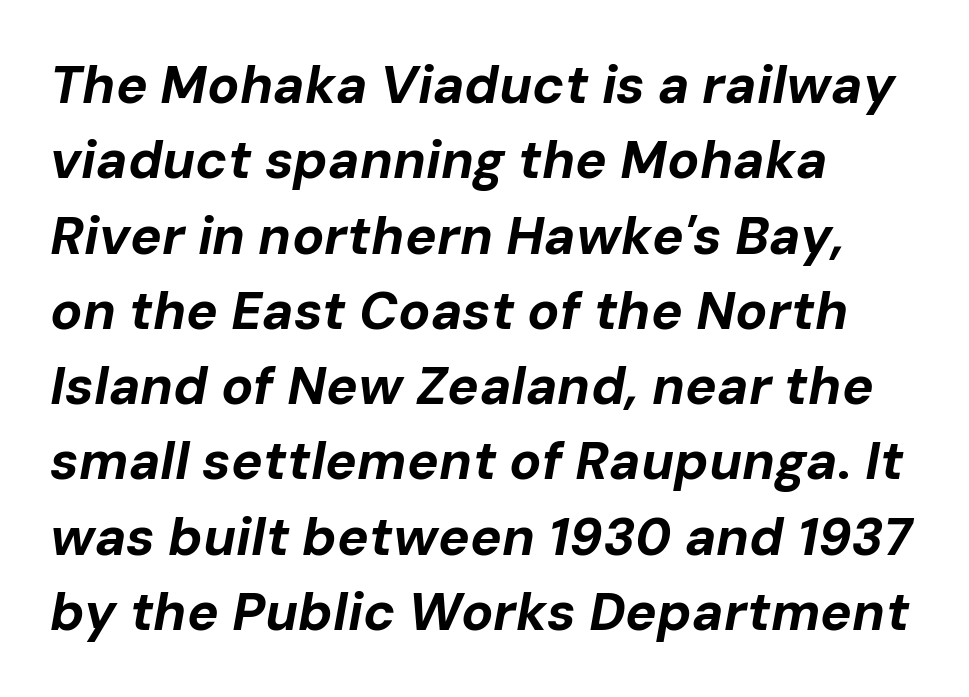
Q: Is the text bold? A: Yes.
Q: Is the text italic (slanted)? A: Yes, it leans right by about 10 degrees.
Q: Is the text underlined? A: No.
Q: How is the paragraph aligned? A: Left-aligned.
Q: Is the spacing between letters normal or unusually wide? A: Normal.
Q: Is the spacing between lines tight, normal or loose? A: Normal.
Q: Width (condensed, normal, or wide)? A: Normal.
Q: Stroke contrast? A: Low.
Q: x-height? A: Medium.
Q: Monospaced? A: No.
